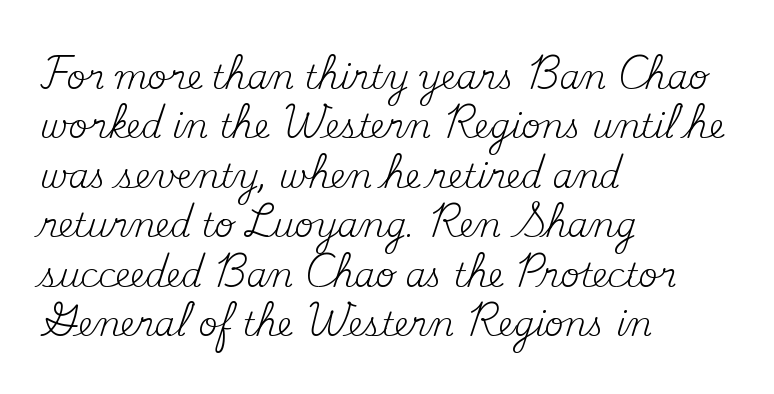
What stands out about the letter spacing? Nothing — it is the standard amount. Quick note: underline off. The rag falls on the right side of this text block. The designer went with a serif here, giving each stem small feet.
